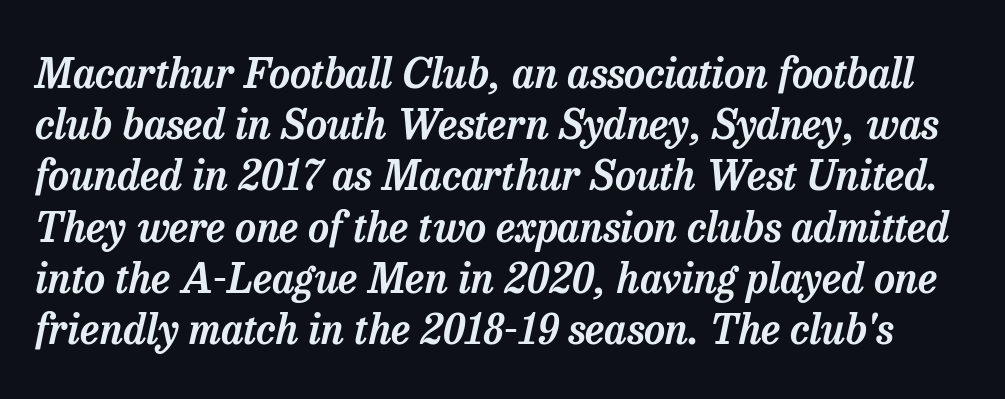
The image shows 41 px serif type, italic (leaning right); set normal line spacing (1.25x), normal letter spacing, not underlined; low stroke contrast and a medium x-height.
